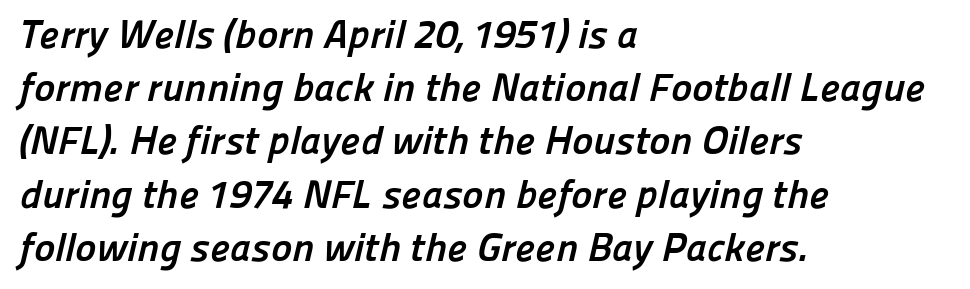
{"serif": "no", "bold": "yes", "weight": "semibold", "width": "normal", "stroke_contrast": "low", "x_height": "medium", "monospaced": "no", "underline": "no", "align": "left", "line_spacing": "normal", "line_spacing_ratio": 1.33, "letter_spacing": "normal", "letter_spacing_em": 0.0, "glyph_px": 40}
